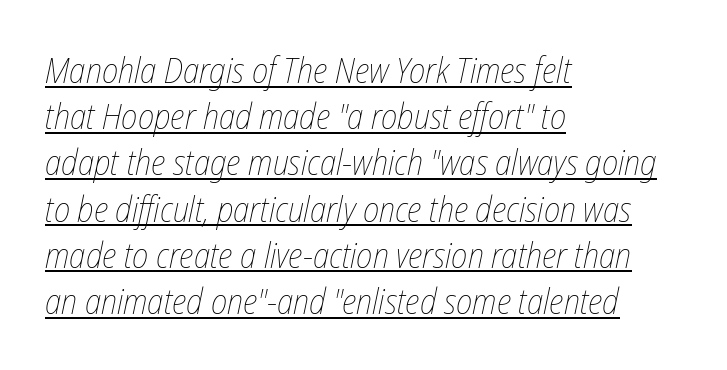
The image shows 35 px thin, condensed type, italic (leaning right); set left-aligned, normal line spacing (1.32x), normal letter spacing, underlined; low stroke contrast and a medium x-height.
